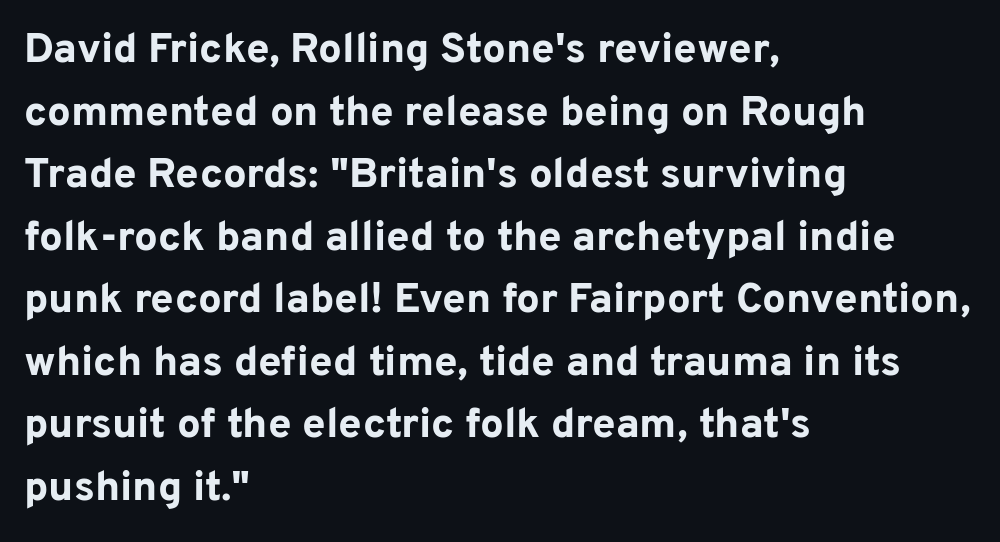
{"serif": "no", "italic": "no", "bold": "yes", "weight": "bold", "width": "normal", "stroke_contrast": "low", "x_height": "medium", "monospaced": "no", "underline": "no", "align": "left", "line_spacing": "normal", "line_spacing_ratio": 1.49, "letter_spacing": "normal", "letter_spacing_em": 0.0, "glyph_px": 42}
